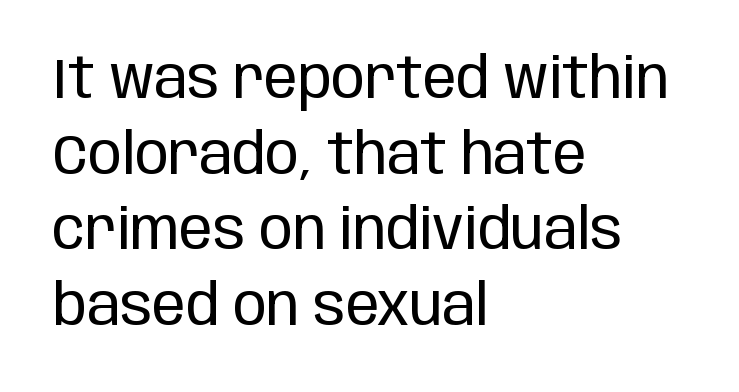
Q: Is the text bold? A: No.
Q: Is the text italic (slanted)? A: No, it is upright.
Q: Is the typeface a serif or a sans-serif typeface? A: Sans-serif.
Q: Is the text underlined? A: No.
Q: How is the paragraph aligned? A: Left-aligned.
Q: Is the spacing between letters normal or unusually wide? A: Normal.
Q: Is the spacing between lines tight, normal or loose? A: Normal.
Q: Width (condensed, normal, or wide)? A: Condensed.
Q: Stroke contrast? A: Low.
Q: x-height? A: Large.
Q: Monospaced? A: No.
